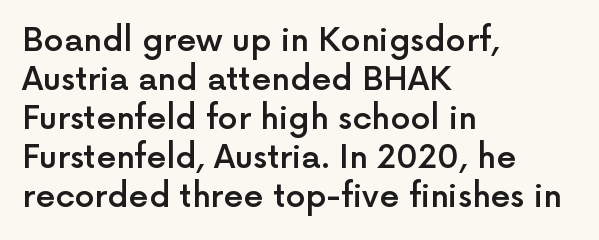
The image shows 32 px semibold sans-serif type, upright; set left-aligned, line spacing 1.22x, normal letter spacing, not underlined; a medium x-height.
